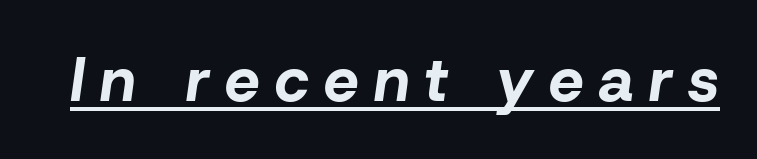
These lines have a slow, spaced-out rhythm from letter to letter. Here the designer chose a conventional face with non-uniform glyph widths. These characters rest on top of a visible drawn line. The lettering tilts uniformly, giving the passage an italic look. Summary of weight: heavy, a full bold.
